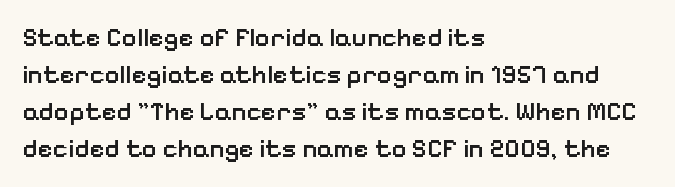
The image shows 26 px text type, upright; set left-aligned, normal line spacing (1.42x), normal letter spacing, not underlined.
